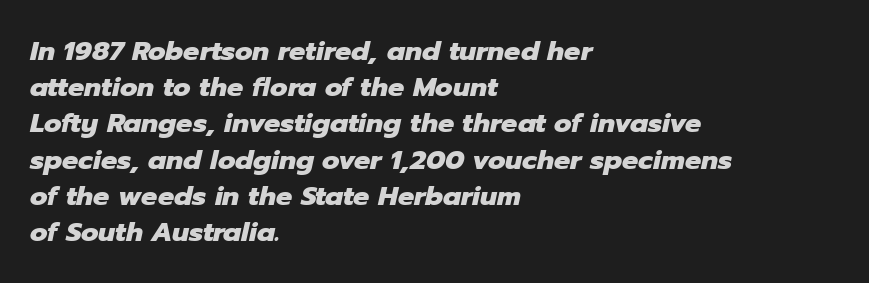
Q: Is the text bold? A: Yes.
Q: Is the text italic (slanted)? A: Yes, it leans right by about 12 degrees.
Q: Is the text underlined? A: No.
Q: How is the paragraph aligned? A: Left-aligned.
Q: Is the spacing between letters normal or unusually wide? A: Normal.
Q: Is the spacing between lines tight, normal or loose? A: Normal.
